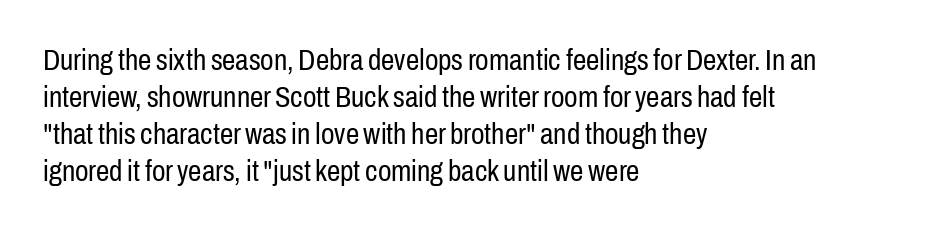
Q: Is the text bold? A: No.
Q: Is the text italic (slanted)? A: No, it is upright.
Q: Is the typeface a serif or a sans-serif typeface? A: Sans-serif.
Q: Is the text underlined? A: No.
Q: How is the paragraph aligned? A: Left-aligned.
Q: Is the spacing between letters normal or unusually wide? A: Normal.
Q: Width (condensed, normal, or wide)? A: Condensed.
Q: Stroke contrast? A: Low.
Q: x-height? A: Medium.
Q: Monospaced? A: No.
